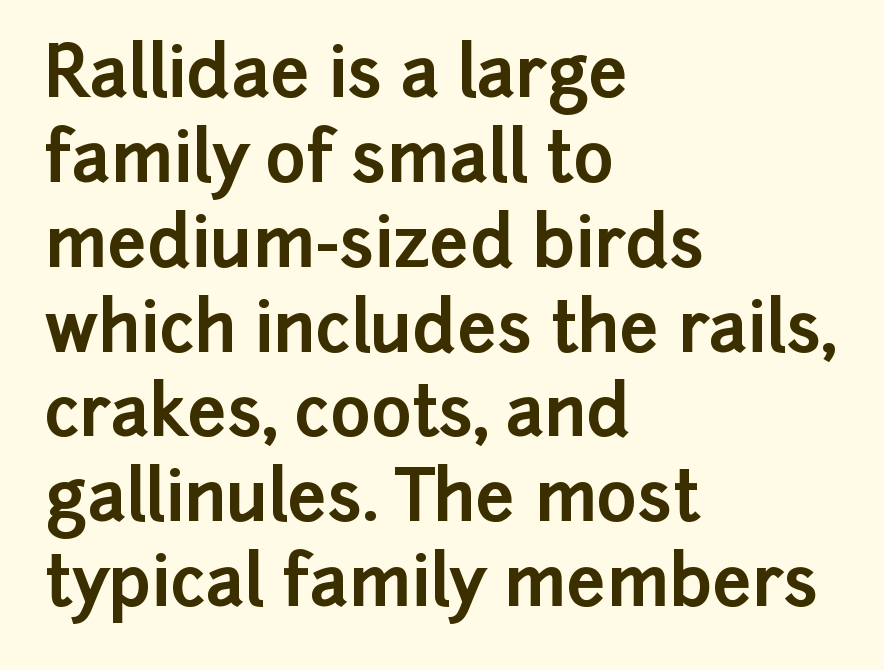
Just letters on the line, the space beneath them empty. The type sits square on the baseline with zero lean. This is sans-serif lettering, the kind often seen on screens and signage. Here the designer chose a conventional face with non-uniform glyph widths. Typographic density is high because the face is bold. Short note: letters normally spaced.
